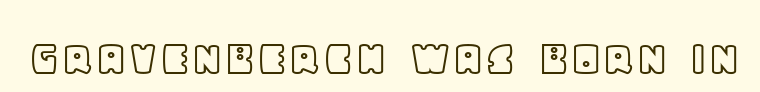
Q: Is the text italic (slanted)? A: No, it is upright.
Q: Is the text underlined? A: No.
Q: Is the spacing between letters normal or unusually wide? A: Normal.
Q: Width (condensed, normal, or wide)? A: Normal.
Q: x-height? A: Large.
Q: Monospaced? A: No.
